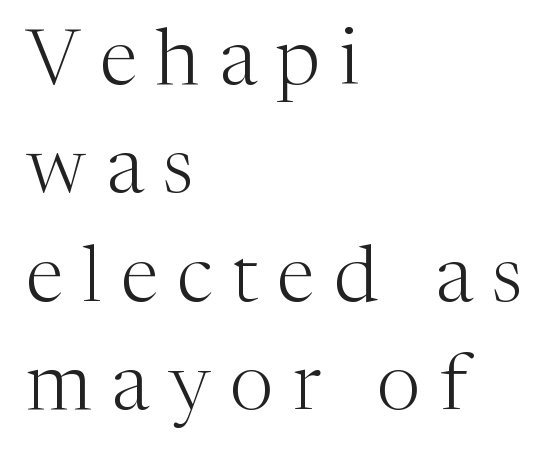
The image shows 78 px light serif type, upright; set left-aligned, normal line spacing (1.39x), unusually wide letter spacing (+0.25 em), not underlined; medium stroke contrast and a medium x-height.
